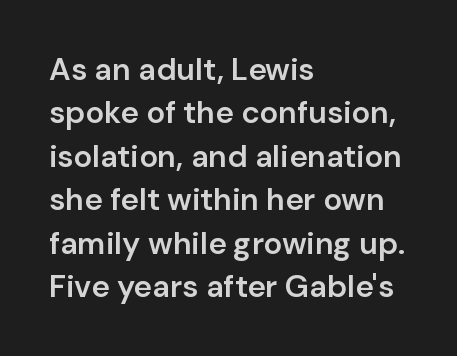
Leading matches the norm, producing a regular column. Left-aligned paragraph, ragged on the right. These lines are composed in type without serifs. Beneath every word, the page is bare. Letter spacing: default.
